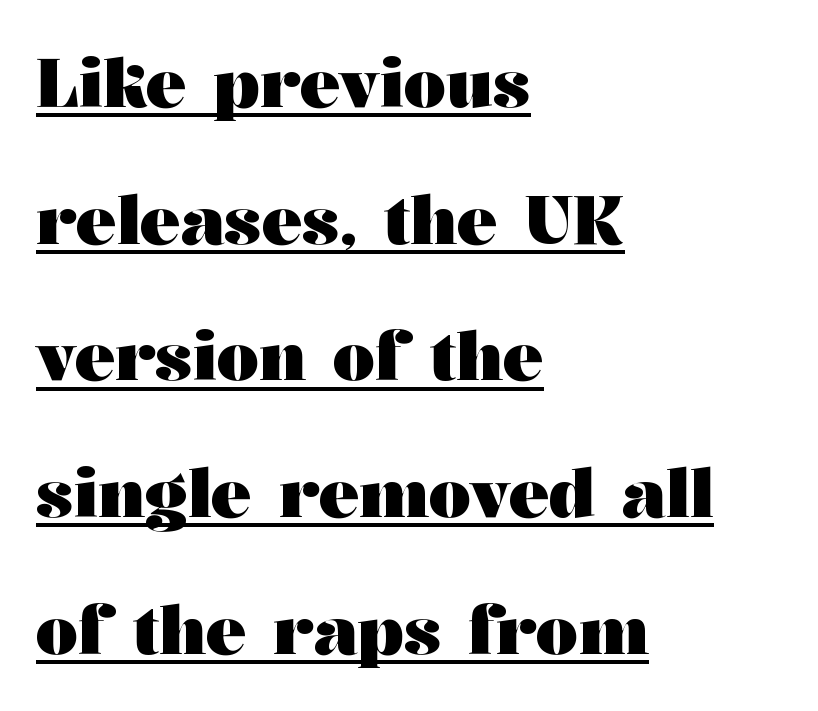
{"serif": "yes", "italic": "no", "bold": "yes", "weight": "heavy", "width": "wide", "stroke_contrast": "medium", "x_height": "medium", "monospaced": "no", "underline": "yes", "align": "left", "line_spacing": "loose", "line_spacing_ratio": 2.04, "letter_spacing": "normal", "letter_spacing_em": 0.0, "glyph_px": 67}
